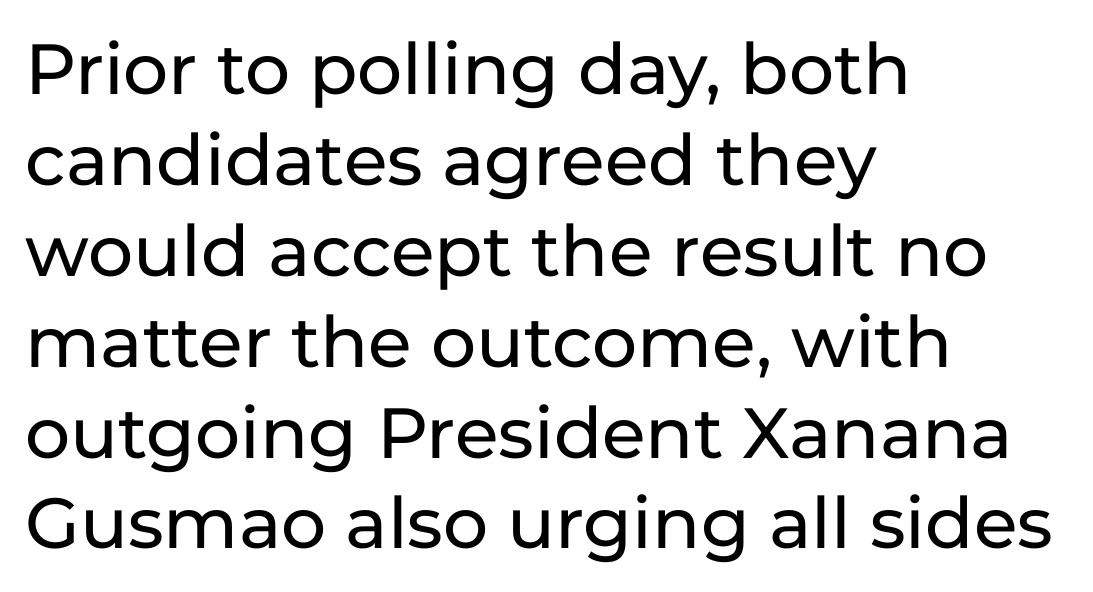
The image shows 71 px sans-serif type, upright; set left-aligned, normal line spacing (1.28x), normal letter spacing, not underlined; low stroke contrast and a medium x-height.
